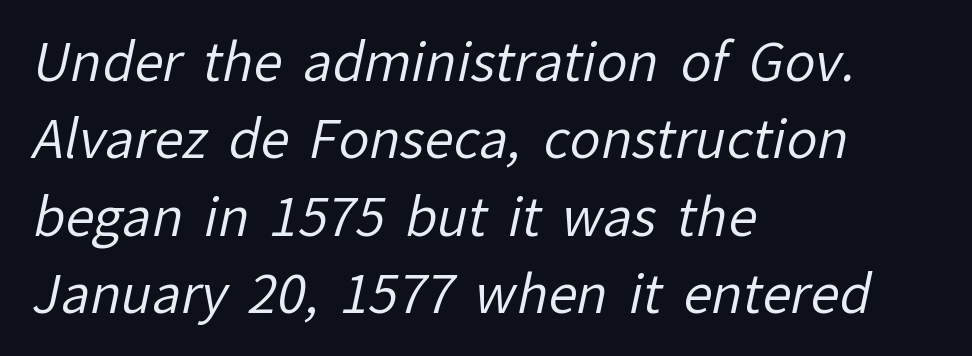
The image shows 52 px regular-weight sans-serif type; set left-aligned, normal line spacing (1.49x), normal letter spacing, not underlined; low stroke contrast and a medium x-height.
